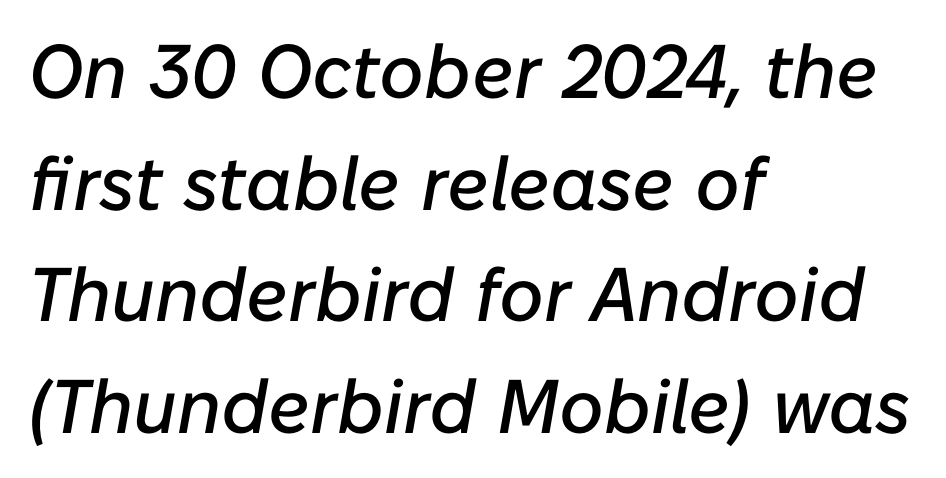
Q: Is the text italic (slanted)? A: Yes, it leans right by about 10 degrees.
Q: Is the text underlined? A: No.
Q: How is the paragraph aligned? A: Left-aligned.
Q: Is the spacing between letters normal or unusually wide? A: Normal.
Q: Is the spacing between lines tight, normal or loose? A: Normal.
Q: Width (condensed, normal, or wide)? A: Normal.
Q: Stroke contrast? A: Low.
Q: x-height? A: Medium.
Q: Monospaced? A: No.
